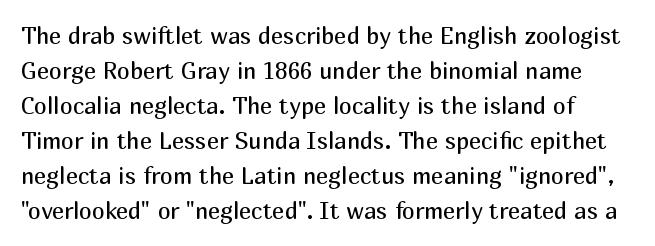
The image shows 23 px text type, upright; set normal line spacing (1.52x), normal letter spacing, not underlined.
